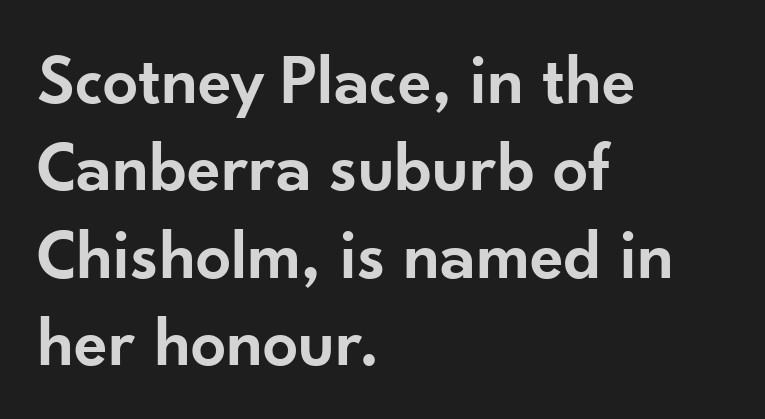
The block of text has a typical density, with ordinary space between rows. Students, note that the glyphs here touch the page at normal intervals. Words float on clear page, feet unadorned. Type style note: lacks serifs. The specimen reads as upright at a glance. The rendering uses natural spacing where letterforms have individual widths.
